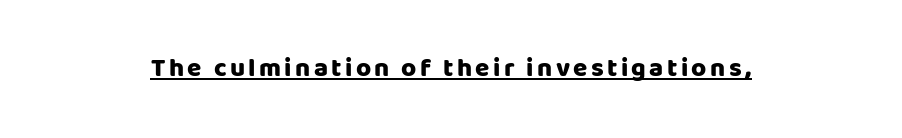
Q: Is the text bold? A: Yes.
Q: Is the text italic (slanted)? A: No, it is upright.
Q: Is the text underlined? A: Yes.
Q: How is the paragraph aligned? A: Centered.
